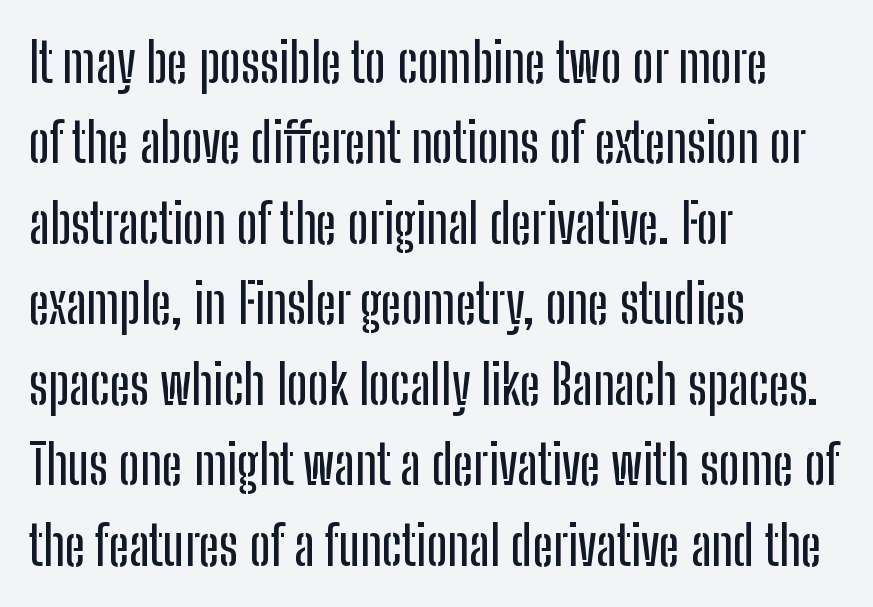
The image shows 54 px condensed sans-serif type, upright; set left-aligned, normal line spacing (1.49x), normal letter spacing, not underlined; low stroke contrast and a medium x-height.
